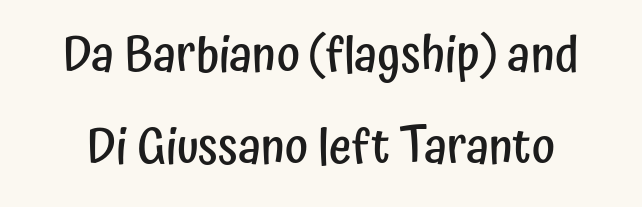
Q: Is the text bold? A: Semi-bold.
Q: Is the text italic (slanted)? A: No, it is upright.
Q: Is the typeface a serif or a sans-serif typeface? A: Sans-serif.
Q: Is the text underlined? A: No.
Q: How is the paragraph aligned? A: Centered.
Q: Is the spacing between letters normal or unusually wide? A: Normal.
Q: Width (condensed, normal, or wide)? A: Condensed.
Q: Stroke contrast? A: Low.
Q: x-height? A: Medium.
Q: Monospaced? A: No.
